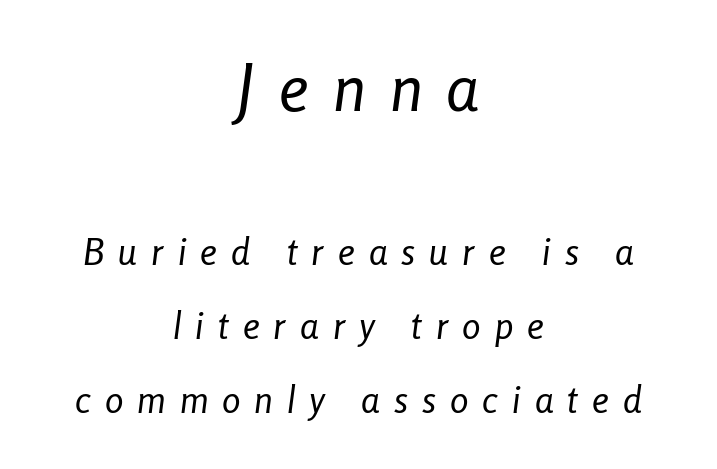
{"italic": "yes", "lean": "right", "slant_degrees": 8, "bold": "no", "weight": "regular", "width": "condensed", "stroke_contrast": "low", "x_height": "medium", "monospaced": "no", "underline": "no", "align": "center", "line_spacing": "loose", "line_spacing_ratio": 1.99, "letter_spacing": "wide", "letter_spacing_em": 0.38, "larger_block": "first", "size_ratio": 1.76, "glyph_px": 65}
